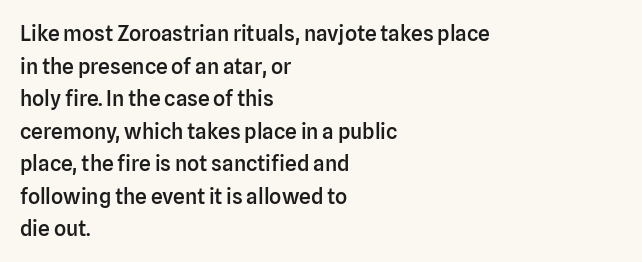
Decoration check: the copy has no underline. If you drew a ruler down the left edge, every line would touch it. How would I describe the line gaps? Plain and ordinary. The characters look somewhat weighty, a semibold short of true bold. Ordinary non-slanted type is in use.
